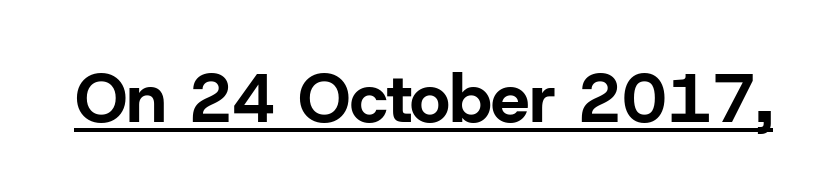
The image shows 69 px bold sans-serif type, upright; set normal letter spacing, underlined; low stroke contrast and a medium x-height.
